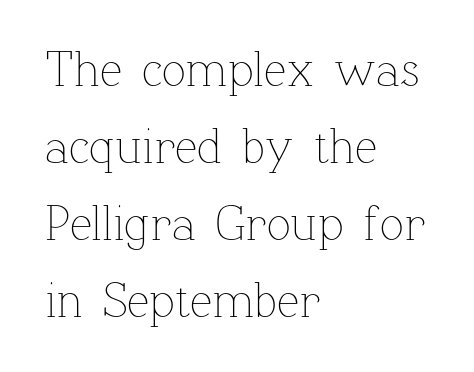
The image shows 50 px thin type, upright; set left-aligned, normal line spacing (1.54x), normal letter spacing, not underlined; low stroke contrast and a medium x-height.
